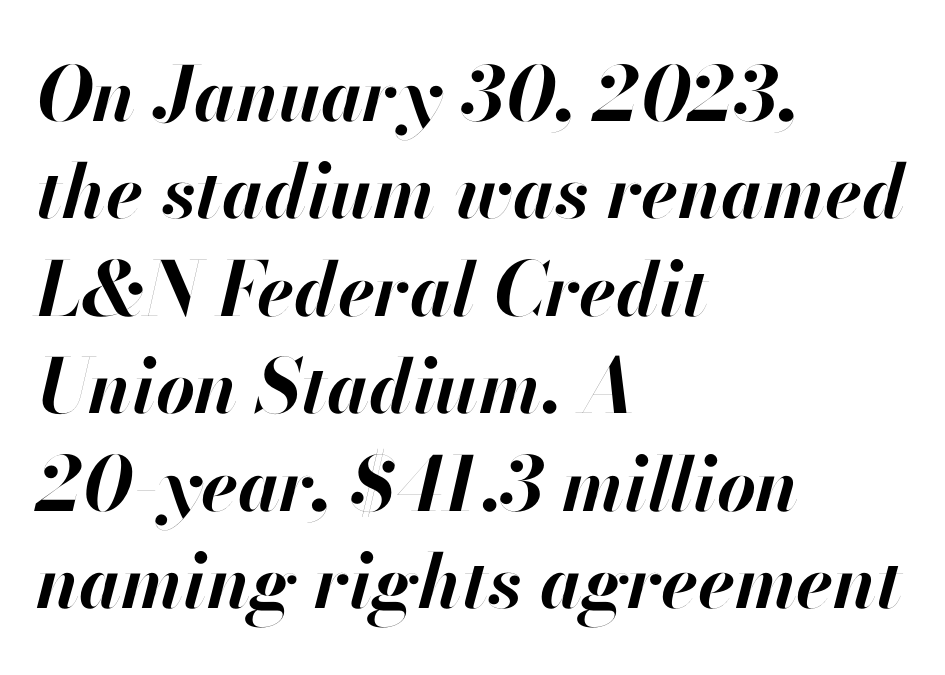
The image shows 75 px bold type, italic (leaning right); set left-aligned, normal line spacing (1.3x), normal letter spacing, not underlined; high stroke contrast and a small x-height.
